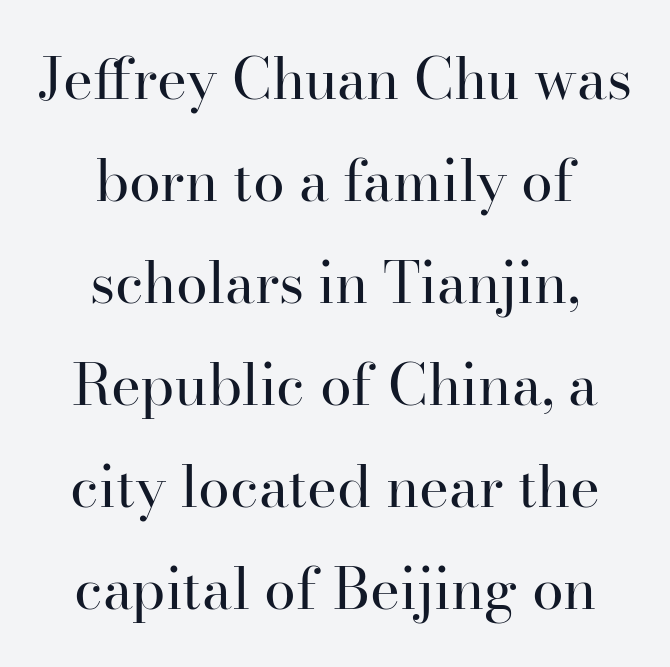
The image shows 57 px regular-weight serif type, upright; set centered, line spacing 1.79x, normal letter spacing, not underlined; high stroke contrast and a small x-height.
